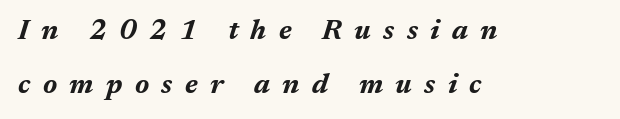
Line starts are locked; line ends wander. Heavy-handed strokes throughout: this text is bold. Quick note: interline space is abundant. Honestly, there is no underline to notice here at all.
